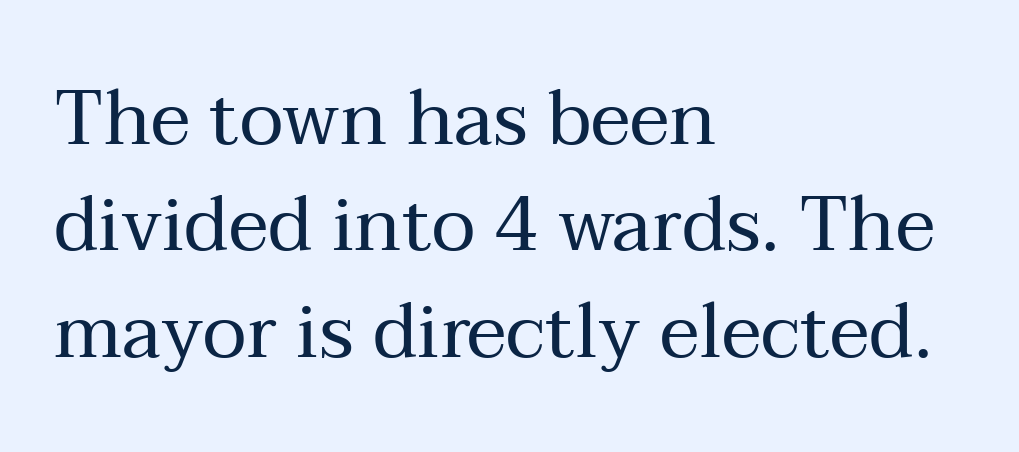
{"serif": "yes", "italic": "no", "bold": "no", "weight": "regular", "width": "normal", "stroke_contrast": "medium", "x_height": "medium", "monospaced": "no", "underline": "no", "align": "left", "line_spacing": "normal", "line_spacing_ratio": 1.4, "letter_spacing": "normal", "letter_spacing_em": 0.0, "glyph_px": 76}
